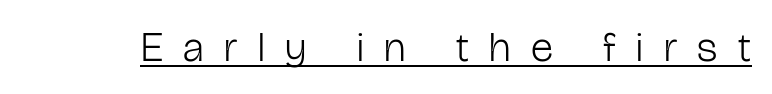
Does the lettering tilt? It doesn't — this is upright. Looks like regular typesetting: each glyph gets only the width it needs. No chunkiness to these letters — they're not bold. This sample carries an underscore along the baseline area. Words appear elongated and porous because spacing is wide.
